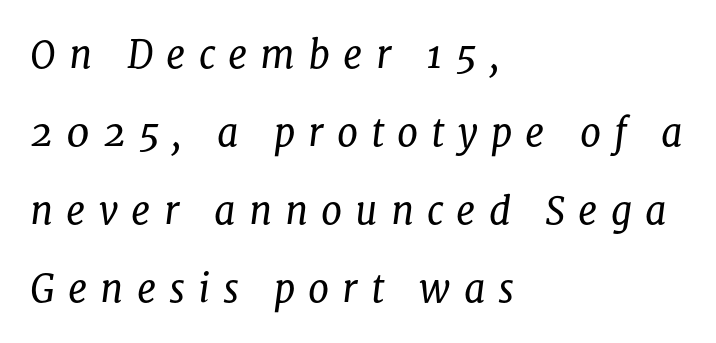
Q: Is the text bold? A: No.
Q: Is the text italic (slanted)? A: Yes, it leans right by about 8 degrees.
Q: Is the typeface a serif or a sans-serif typeface? A: Serif.
Q: Is the text underlined? A: No.
Q: How is the paragraph aligned? A: Left-aligned.
Q: Is the spacing between letters normal or unusually wide? A: Unusually wide.
Q: Is the spacing between lines tight, normal or loose? A: Loose.
Q: Width (condensed, normal, or wide)? A: Normal.
Q: Stroke contrast? A: Low.
Q: x-height? A: Medium.
Q: Monospaced? A: No.
